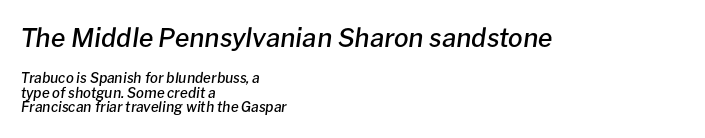
Is there much room between lines? No — they nearly touch. Left-aligned paragraph, ragged on the right. Is the type slanted? Yes — the strokes lean at a clear angle. Firm but not heavy-handed strokes: this text is semibold. This rendering features lettering with no underline. If you squint, the top block still reads clearly — it's the larger of the two.
